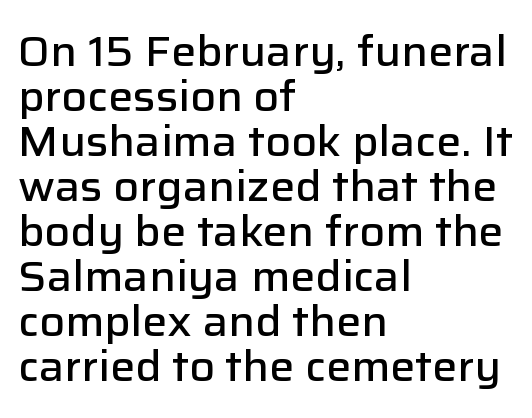
Q: Is the text bold? A: Semi-bold.
Q: Is the text italic (slanted)? A: No, it is upright.
Q: Is the typeface a serif or a sans-serif typeface? A: Sans-serif.
Q: Is the text underlined? A: No.
Q: How is the paragraph aligned? A: Left-aligned.
Q: Is the spacing between letters normal or unusually wide? A: Normal.
Q: Is the spacing between lines tight, normal or loose? A: Tight.
Q: Width (condensed, normal, or wide)? A: Normal.
Q: Stroke contrast? A: Low.
Q: x-height? A: Medium.
Q: Monospaced? A: No.
